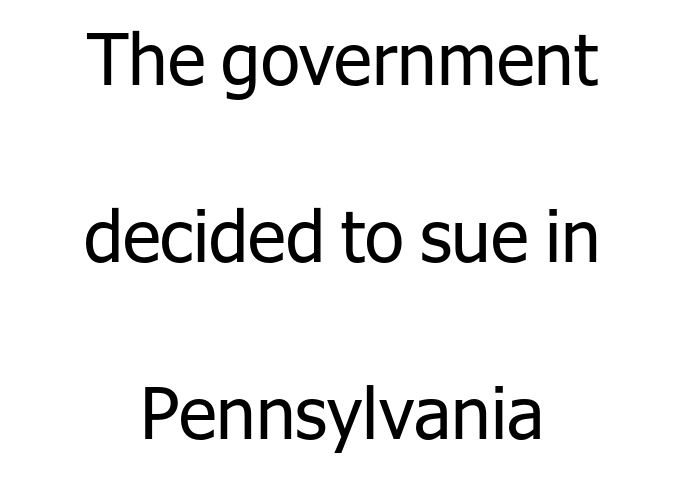
Students, observe: this is what heavily led, spacious text looks like. Each letter's strokes conclude bluntly, with no projecting serifs. The type is set solid horizontally, with unmodified tracking. The lettering stays uniformly vertical, giving the passage a roman look. Note the varied advance widths — an 'i' is clearly narrower than an 'm'. The passage shown is not bold in any degree.
